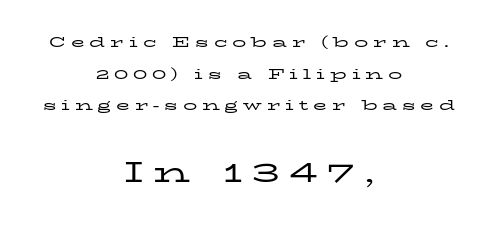
Q: Is the text bold? A: No.
Q: Is the text italic (slanted)? A: No, it is upright.
Q: Is the typeface a serif or a sans-serif typeface? A: Serif.
Q: Is the text underlined? A: No.
Q: How is the paragraph aligned? A: Centered.
Q: Is the spacing between letters normal or unusually wide? A: Unusually wide.
Q: Is the spacing between lines tight, normal or loose? A: Loose.
Q: Which block of text is set in a larger size, the first (top) or the second (bottom)? A: The second (bottom) one.
Q: Width (condensed, normal, or wide)? A: Wide.
Q: Stroke contrast? A: Low.
Q: x-height? A: Medium.
Q: Monospaced? A: No.
